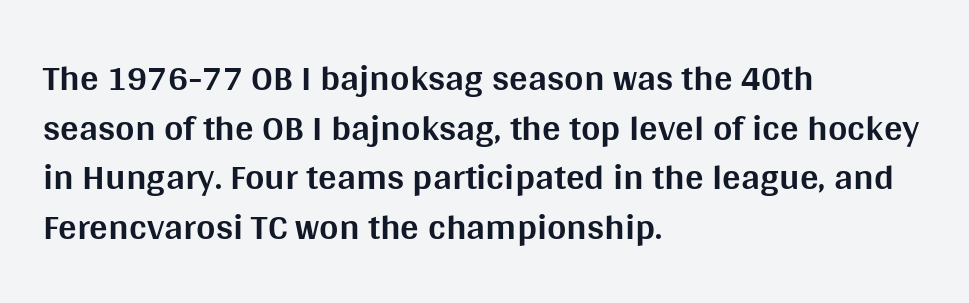
Regarding serifs, this sample does without them. The foot of each line stays bare and open. I'd describe the lettering as bold — thick and assertive. This sample uses an upright cut, with every glyph sitting square on the baseline. Do the characters align in a grid? No, the font is proportional.
